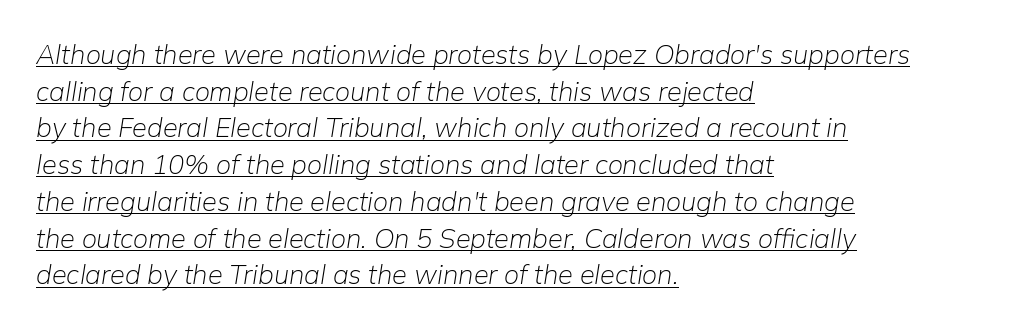
Q: Is the text bold? A: No.
Q: Is the text italic (slanted)? A: Yes, it leans right by about 9 degrees.
Q: Is the text underlined? A: Yes.
Q: How is the paragraph aligned? A: Left-aligned.
Q: Is the spacing between letters normal or unusually wide? A: Normal.
Q: Is the spacing between lines tight, normal or loose? A: Normal.
